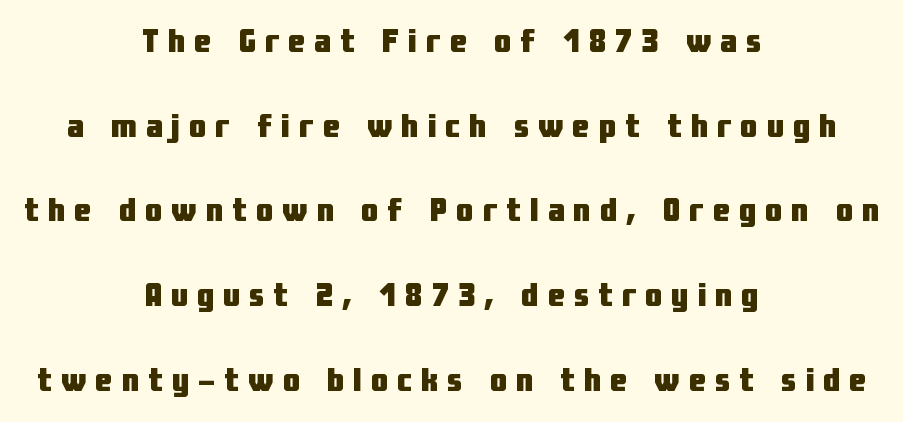
Check the space under the baseline: it is left empty. Observe the wide spacing: letters keep a clear distance from each other. The typesetting leans heavy: a genuine bold. Rows of type keep a wide berth in the vertical direction. This is roman type, the default non-slanted kind.
